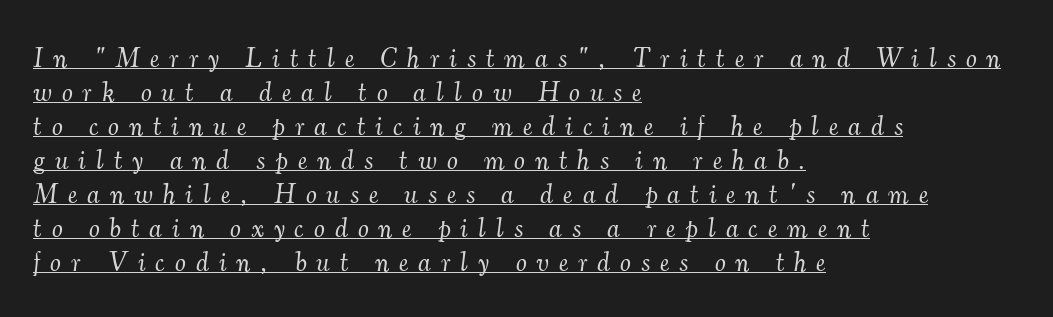
The image shows 27 px text type, italic (leaning right); set left-aligned, normal line spacing (1.26x), unusually wide letter spacing (+0.38 em), underlined.
